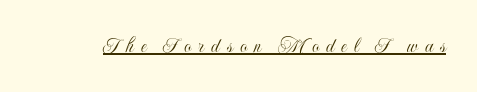
The letterforms stand isolated, each surrounded by extra space. The words here are underlined.
